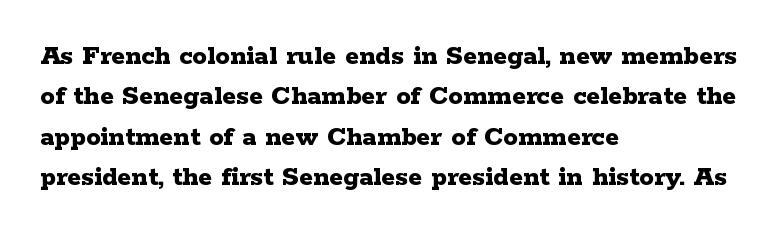
{"serif": "yes", "italic": "no", "bold": "yes", "weight": "bold", "width": "wide", "stroke_contrast": "low", "x_height": "medium", "monospaced": "no", "underline": "no", "align": "left", "line_spacing": "normal", "line_spacing_ratio": 1.39, "letter_spacing": "normal", "letter_spacing_em": 0.0, "glyph_px": 29}
